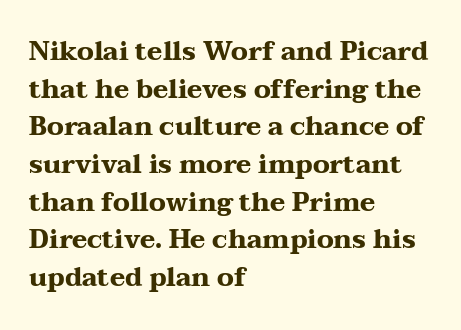
On the weight axis this lands at bold, roughly 700. Words float on clear page, feet unadorned. Interline gaps are of average width in this sample. The rendering keeps characters at their native spacing. In terms of posture, this sample is upright.
